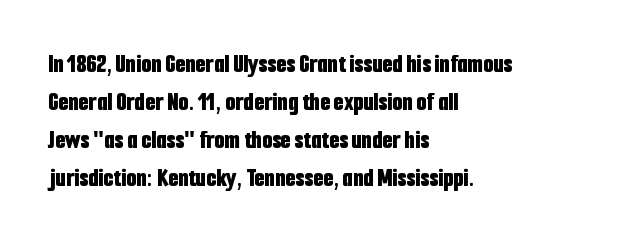
Horizontal alignment here is leftward, the default for most running prose. Nothing unusual about the tracking: characters are spaced as the font intends. Students, observe: this is what conventionally led text looks like. Does the lettering tilt? It doesn't — this is upright.
